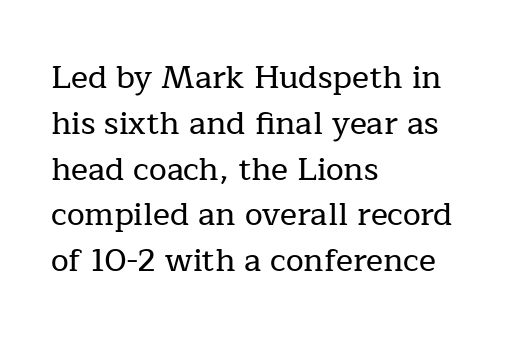
What's the leading like? Ordinary, nothing unusual. Does the copy run flush right? No — it runs flush left. Tracking value appears to be zero — textbook default spacing. The face used here is proportionally spaced, like ordinary book or web type. You can tell from the footed stems that serif type was used.
